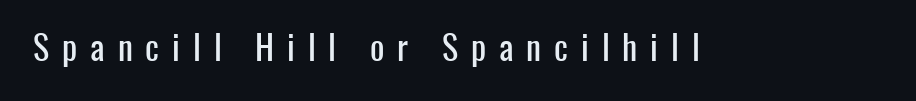
The image shows 34 px condensed sans-serif type, upright; set unusually wide letter spacing (+0.38 em), not underlined; low stroke contrast and a medium x-height.
